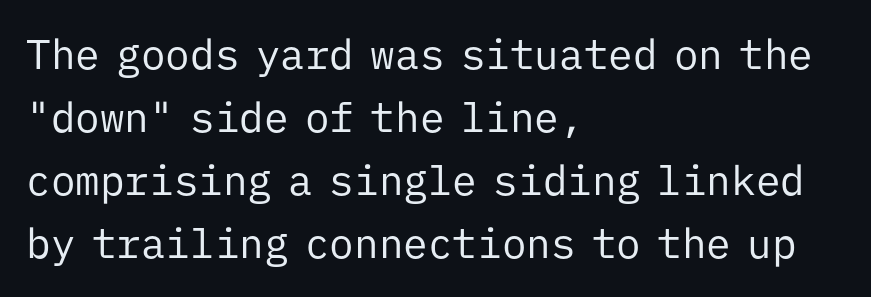
{"serif": "no", "italic": "no", "bold": "no", "weight": "regular", "width": "normal", "stroke_contrast": "low", "x_height": "medium", "monospaced": "yes", "underline": "no", "align": "left", "line_spacing": "normal", "line_spacing_ratio": 1.54, "letter_spacing": "normal", "letter_spacing_em": 0.0, "glyph_px": 41}
